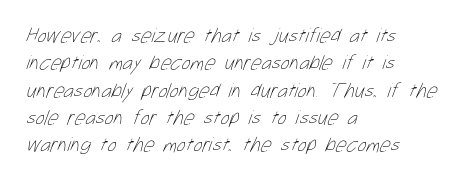
Is there much room between lines? A standard amount, neither cramped nor airy. You could call the tracking neutral — neither tight nor loose. The typesetter chose a ragged-right arrangement here. Only glyphs here, with clear space below each row. The weight would be labelled regular, book, light, or lighter still.
